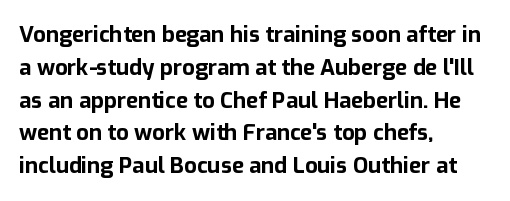
{"italic": "no", "bold": "yes", "underline": "no", "align": "left", "line_spacing": "normal", "line_spacing_ratio": 1.49, "letter_spacing": "normal", "letter_spacing_em": 0.0, "glyph_px": 22}
